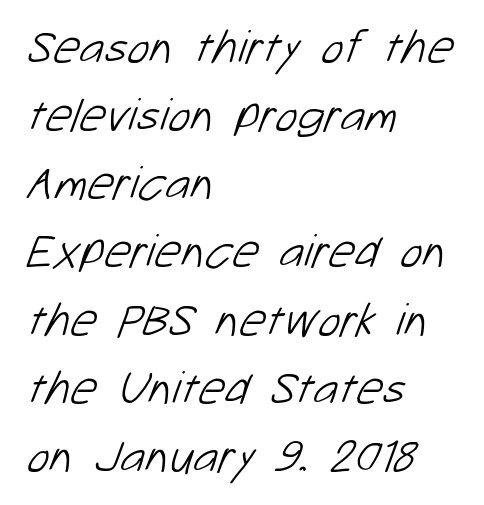
The image shows 47 px light sans-serif type; set left-aligned, normal line spacing (1.45x), normal letter spacing, not underlined; low stroke contrast and a medium x-height.
